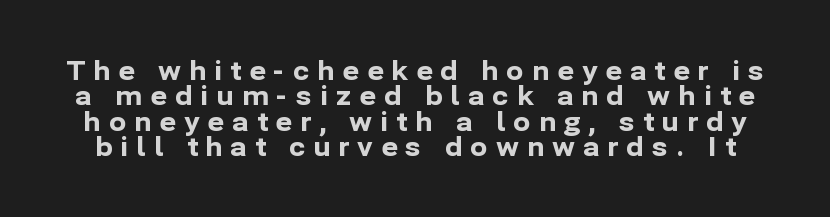
The image shows 26 px bold type, upright; set tight line spacing (0.98x), unusually wide letter spacing (+0.3 em), not underlined.
